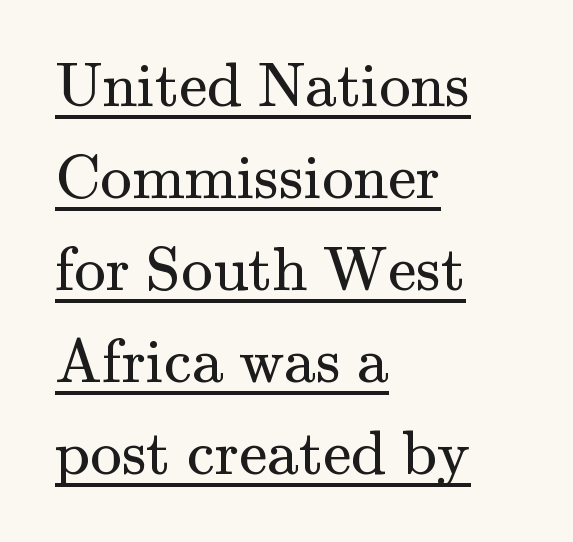
Does the lettering tilt? It doesn't — this is upright. The passage is arranged the way most books set body copy — flush left. Interline gaps are of average width in this sample. These lines keep a tight, regular rhythm from letter to letter. This reads as an unemphasized weight, regular at the heaviest.
